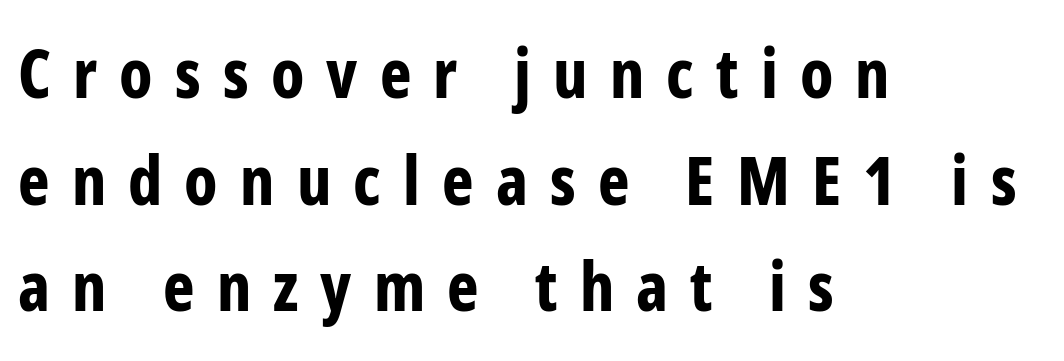
Q: Is the text bold? A: Yes.
Q: Is the text italic (slanted)? A: No, it is upright.
Q: Is the typeface a serif or a sans-serif typeface? A: Sans-serif.
Q: Is the text underlined? A: No.
Q: How is the paragraph aligned? A: Left-aligned.
Q: Is the spacing between letters normal or unusually wide? A: Unusually wide.
Q: Is the spacing between lines tight, normal or loose? A: Normal.
Q: Width (condensed, normal, or wide)? A: Condensed.
Q: Stroke contrast? A: Low.
Q: x-height? A: Medium.
Q: Monospaced? A: No.
